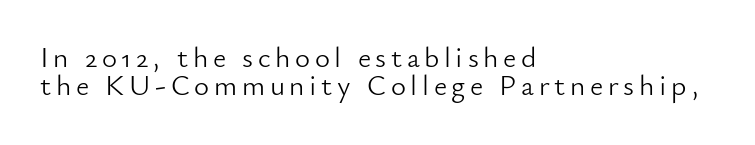
Whoever set this chose condensed vertical rhythm over breathing room. Serifs: no, the terminals of the letterforms are clean. Each line starts at the same left margin while the right side varies. Unbolded letterforms with no extra heft.
